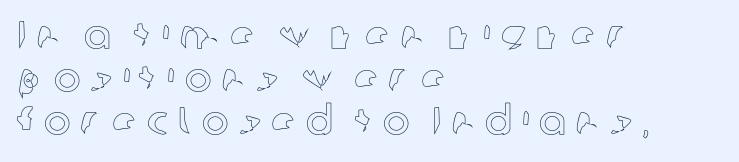
{"italic": "no", "width": "normal", "x_height": "medium", "monospaced": "no", "underline": "no", "align": "left", "line_spacing": "tight", "line_spacing_ratio": 1.07, "letter_spacing": "wide", "letter_spacing_em": 0.24, "glyph_px": 40}
